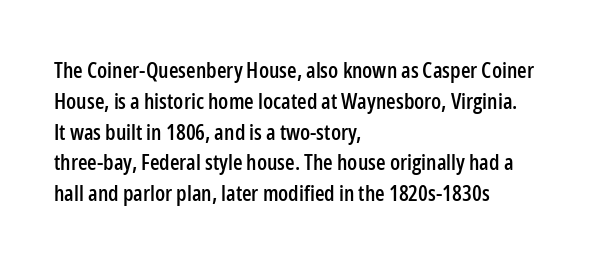
A classic flush-left, rag-right setting is used for this passage. Rendered with straight, roman letterforms. The rendering uses a moderate line-height, typical for paragraphs. In terms of letterspacing, this is plain default setting.
